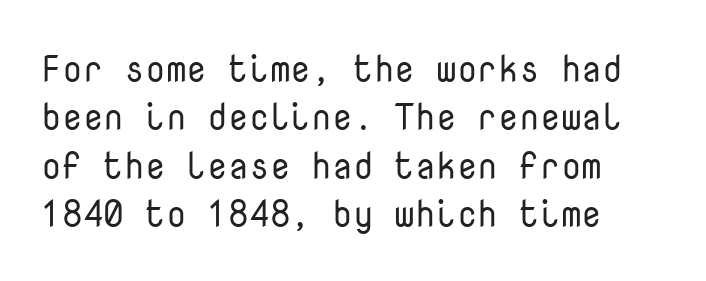
{"serif": "no", "italic": "no", "bold": "no", "weight": "regular", "width": "normal", "stroke_contrast": "low", "x_height": "medium", "monospaced": "yes", "underline": "no", "align": "left", "line_spacing": "normal", "line_spacing_ratio": 1.31, "letter_spacing": "normal", "letter_spacing_em": 0.0, "glyph_px": 37}
